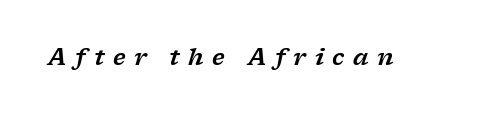
Q: Is the text italic (slanted)? A: Yes, it leans right by about 17 degrees.
Q: Is the text underlined? A: No.
Q: Is the spacing between letters normal or unusually wide? A: Unusually wide.
